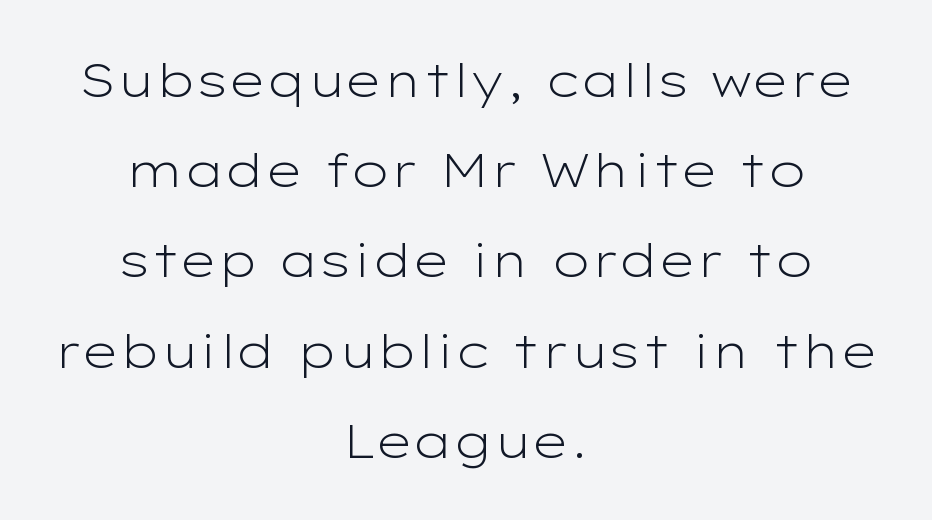
Reading down the column, the eye jumps a long way to each next line. Underline: absent. This is roman type, the default non-slanted kind. These glyphs show unthickened strokes, regular width or finer.
